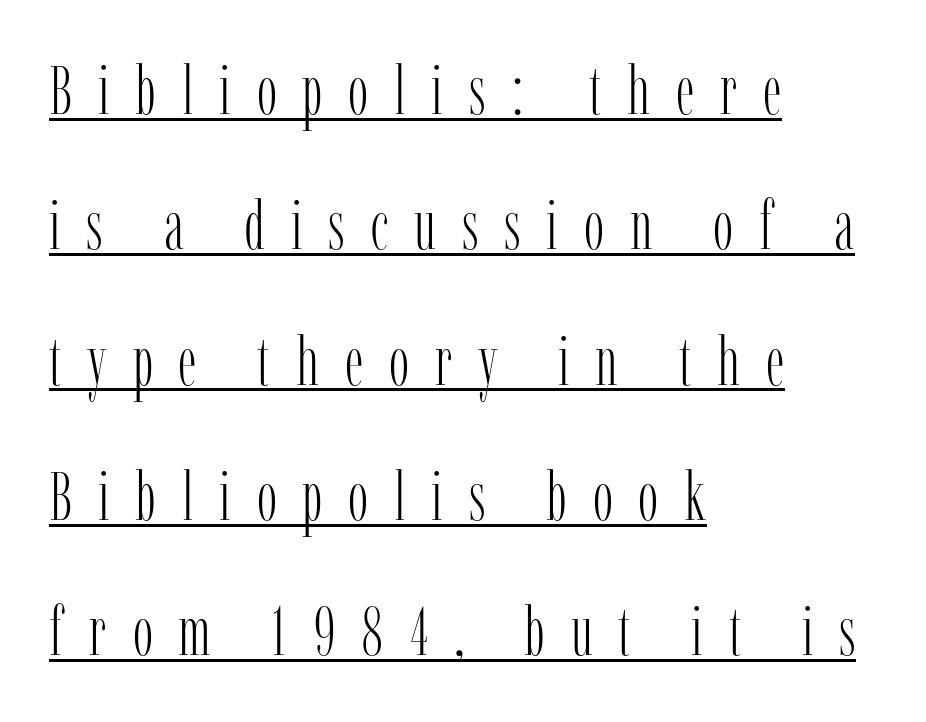
Look at the tracking — it's clearly loosened, letters drifting apart. The glyphs in this specimen are seriffed. One glance says open: line gaps are wider than usual. The axis of the letterforms is exactly vertical. One-word summary of the alignment: left. Underline: present.
